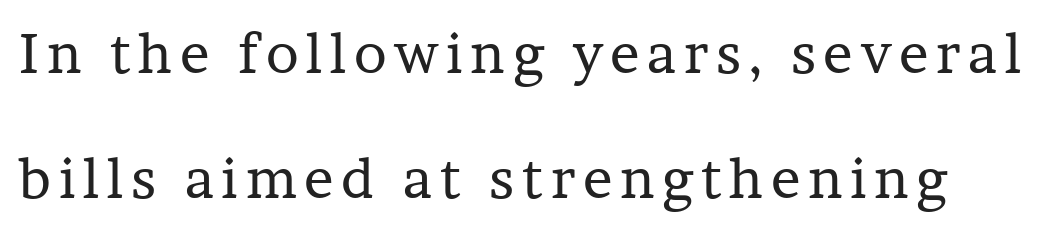
The font sits on the lighter half of the weight spectrum, regular included. Check under the words: just untouched page. Does the lettering tilt? It doesn't — this is upright. Stroke terminals: seriffed. These lines stand farther apart than default settings would place them. Do the characters align in a grid? No, the font is proportional.
